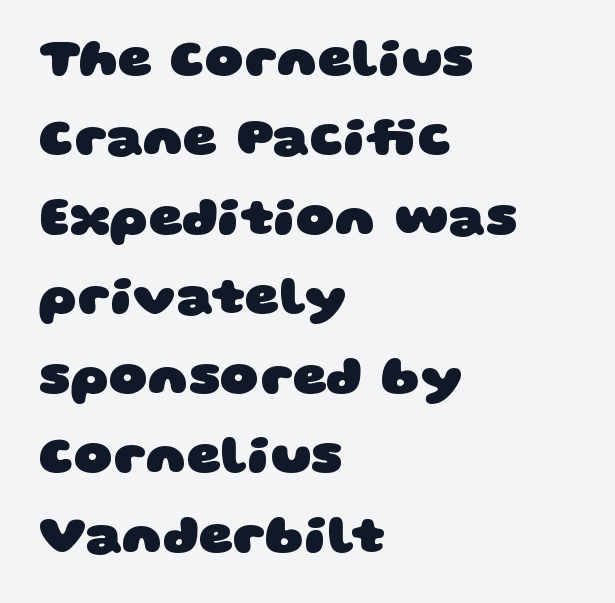
Q: Is the text bold? A: Yes.
Q: Is the typeface a serif or a sans-serif typeface? A: Sans-serif.
Q: Is the text underlined? A: No.
Q: How is the paragraph aligned? A: Left-aligned.
Q: Is the spacing between letters normal or unusually wide? A: Normal.
Q: Is the spacing between lines tight, normal or loose? A: Normal.
Q: Width (condensed, normal, or wide)? A: Wide.
Q: Stroke contrast? A: Low.
Q: x-height? A: Large.
Q: Monospaced? A: No.
